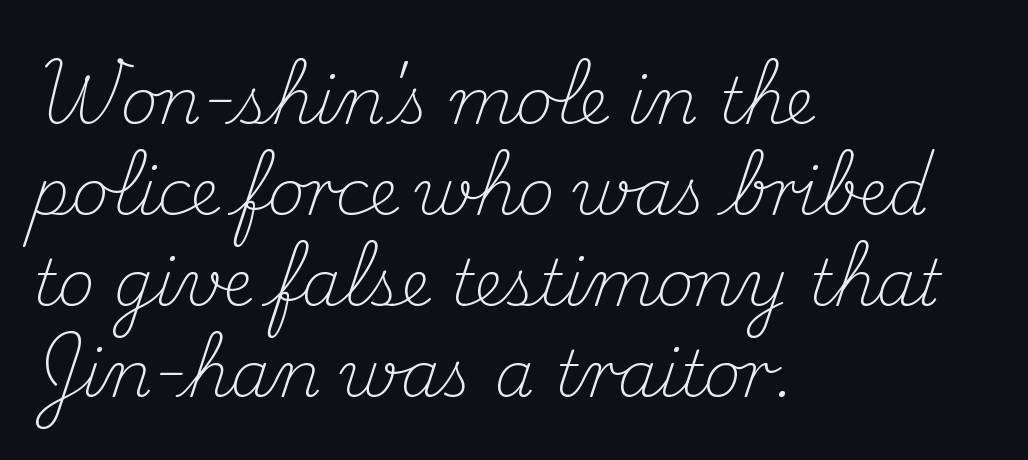
{"serif": "yes", "bold": "no", "weight": "light", "width": "normal", "stroke_contrast": "medium", "x_height": "small", "monospaced": "no", "underline": "no", "align": "left", "line_spacing": "normal", "line_spacing_ratio": 1.42, "letter_spacing": "normal", "letter_spacing_em": 0.0, "glyph_px": 64}
